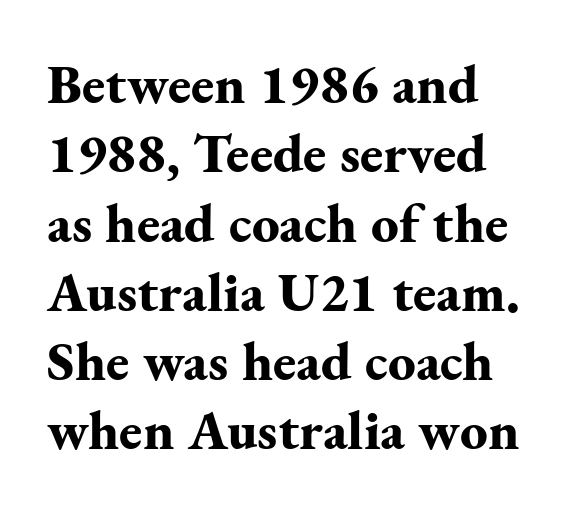
{"serif": "yes", "italic": "no", "bold": "yes", "weight": "bold", "width": "normal", "stroke_contrast": "medium", "x_height": "small", "monospaced": "no", "underline": "no", "align": "left", "line_spacing": "normal", "line_spacing_ratio": 1.26, "letter_spacing": "normal", "letter_spacing_em": 0.0, "glyph_px": 55}
